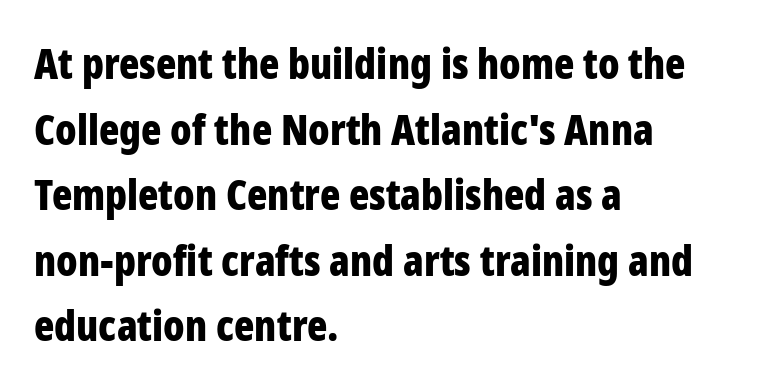
Notice how the passage keeps a crisp vertical edge on the left only. Each glyph is drawn with heavy, bold strokes. Check under the words: just untouched page. No feet cap the strokes, marking this as sans-serif type. Does the lettering tilt? It doesn't — this is upright. The gaps between neighbouring characters are ordinary and unremarkable.
